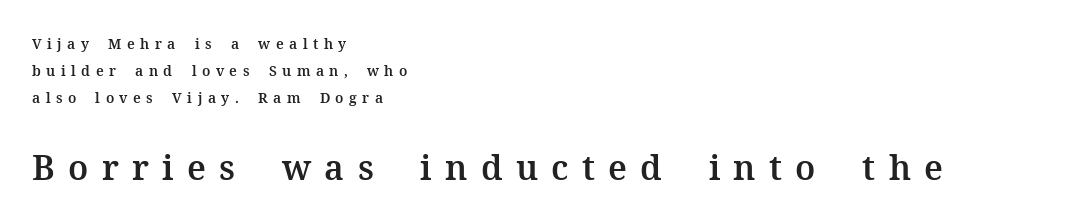
{"serif": "yes", "italic": "no", "width": "normal", "stroke_contrast": "medium", "x_height": "medium", "monospaced": "no", "underline": "no", "align": "left", "line_spacing": "loose", "line_spacing_ratio": 1.92, "letter_spacing": "wide", "letter_spacing_em": 0.39, "larger_block": "second", "size_ratio": 2.43, "glyph_px": 34}
